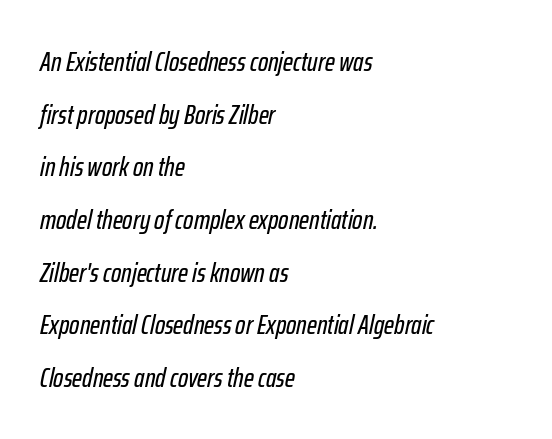
Just letters on the line, the space beneath them empty. Horizontal bands of white between lines are thick stripes. If you drew a ruler down the left edge, every line would touch it. The line texture is even and compact thanks to regular tracking.
